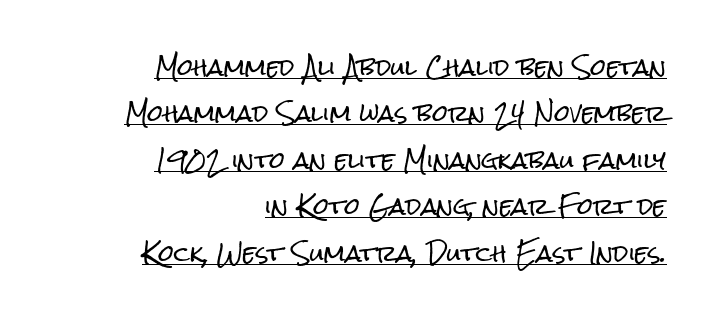
{"italic": "no", "underline": "yes", "align": "right", "line_spacing": "loose", "line_spacing_ratio": 2.11, "letter_spacing": "normal", "letter_spacing_em": 0.0, "glyph_px": 22}
